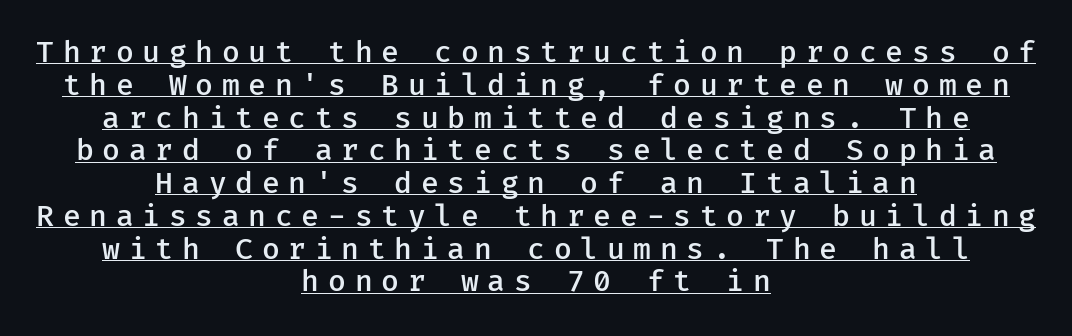
Q: Is the text bold? A: Semi-bold.
Q: Is the text italic (slanted)? A: No, it is upright.
Q: Is the typeface a serif or a sans-serif typeface? A: Sans-serif.
Q: Is the text underlined? A: Yes.
Q: How is the paragraph aligned? A: Centered.
Q: Is the spacing between letters normal or unusually wide? A: Unusually wide.
Q: Is the spacing between lines tight, normal or loose? A: Tight.
Q: Width (condensed, normal, or wide)? A: Normal.
Q: Stroke contrast? A: Low.
Q: x-height? A: Medium.
